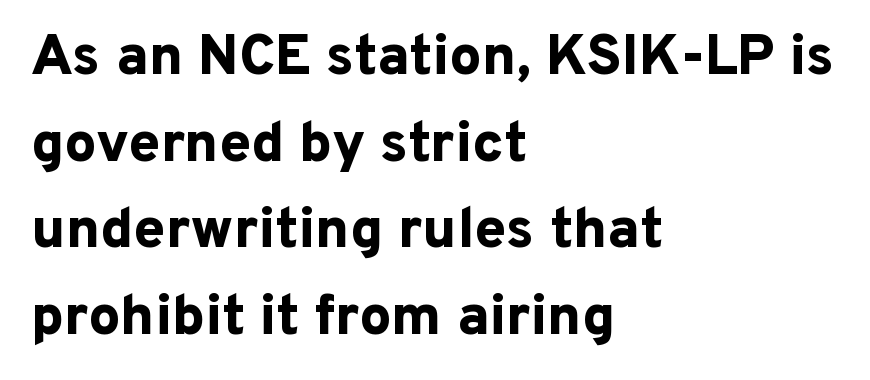
{"serif": "no", "italic": "no", "bold": "yes", "weight": "bold", "width": "normal", "stroke_contrast": "low", "x_height": "medium", "monospaced": "no", "underline": "no", "align": "left", "line_spacing": "normal", "line_spacing_ratio": 1.52, "letter_spacing": "normal", "letter_spacing_em": 0.0, "glyph_px": 57}
